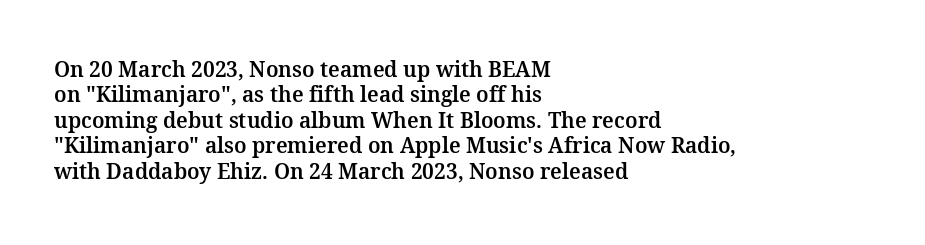
{"italic": "no", "underline": "no", "align": "left", "line_spacing_ratio": 1.21, "letter_spacing": "normal", "letter_spacing_em": 0.0, "glyph_px": 21}
